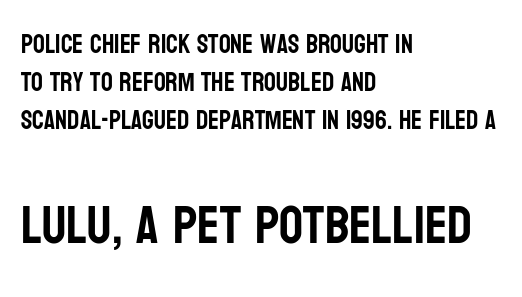
Q: Is the text italic (slanted)? A: No, it is upright.
Q: Is the typeface a serif or a sans-serif typeface? A: Sans-serif.
Q: Is the text underlined? A: No.
Q: How is the paragraph aligned? A: Left-aligned.
Q: Is the spacing between letters normal or unusually wide? A: Normal.
Q: Is the spacing between lines tight, normal or loose? A: Normal.
Q: Which block of text is set in a larger size, the first (top) or the second (bottom)? A: The second (bottom) one.
Q: Width (condensed, normal, or wide)? A: Condensed.
Q: Stroke contrast? A: Low.
Q: x-height? A: Large.
Q: Monospaced? A: No.
